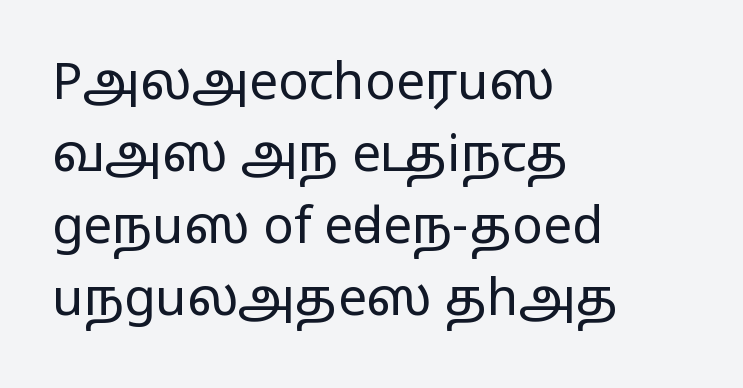
The image shows 51 px regular-weight, wide sans-serif type, upright; set left-aligned, normal line spacing (1.41x), normal letter spacing, not underlined; low stroke contrast and a medium x-height.
